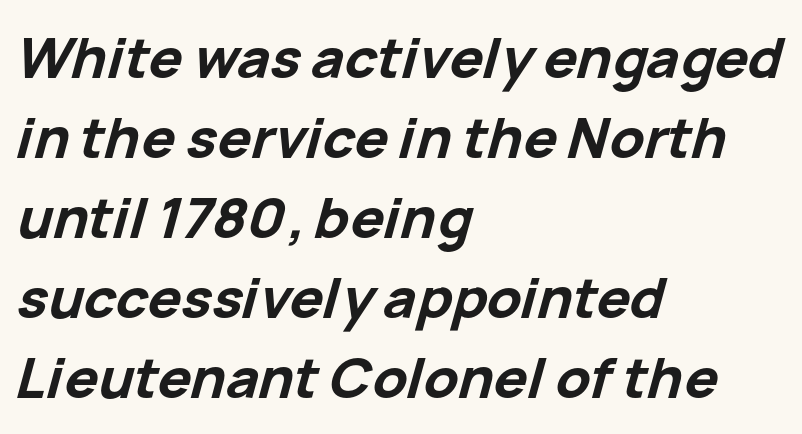
A normal amount of white space separates one row of letters from the next. Line starts are locked; line ends wander. Here the designer chose a conventional face with non-uniform glyph widths. An italicized treatment has been applied to the whole sample. The glyphs are unaccompanied by any horizontal stroke below them. Set as a true bold cut, around the 700 mark.
